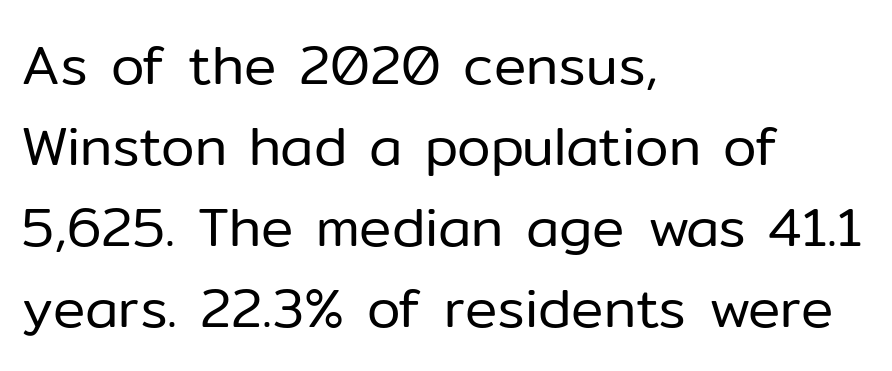
Are there feet on the stems? There aren't — it's a sans. The horizontal fit of the characters is conventional and even. The font sits on the lighter half of the weight spectrum, regular included. The strip under each line holds only bare page. Nope, not italic — everything's standing straight.
